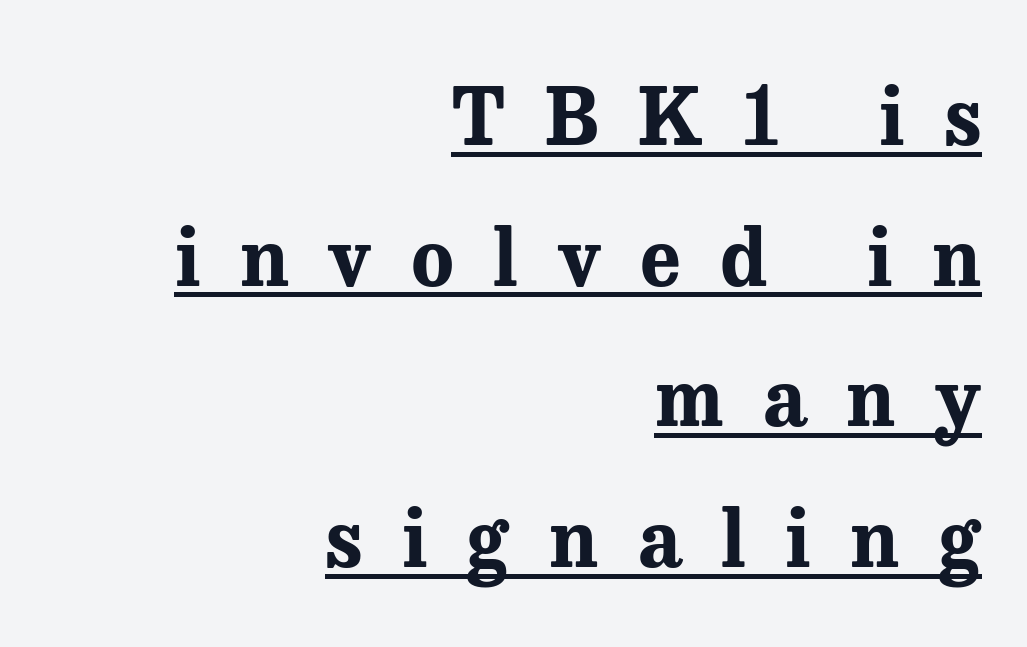
Honestly, the letter spacing is so wide it's the main thing you notice. Designer's note — italics off, roman on. The typeface chosen for these lines features serifs. Is this a fixed-width face? No — the glyphs have proportional, varying widths. Notice how thick the strokes are: this is what a full bold looks like. Quick note: underline on.
